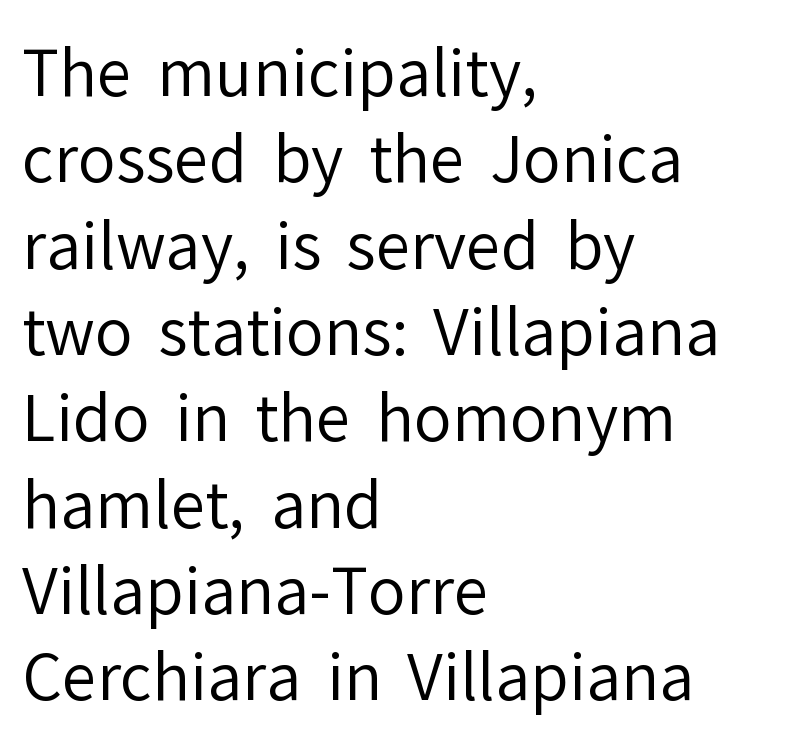
Is there much room between lines? A standard amount, neither cramped nor airy. Typeset ragged right — the left edge is the straight one. Descenders hang freely into open space. In terms of letterspacing, this is plain default setting. Spacing verdict: proportional, widths tailored to each character. The face looks like a standard text weight, possibly lighter.
